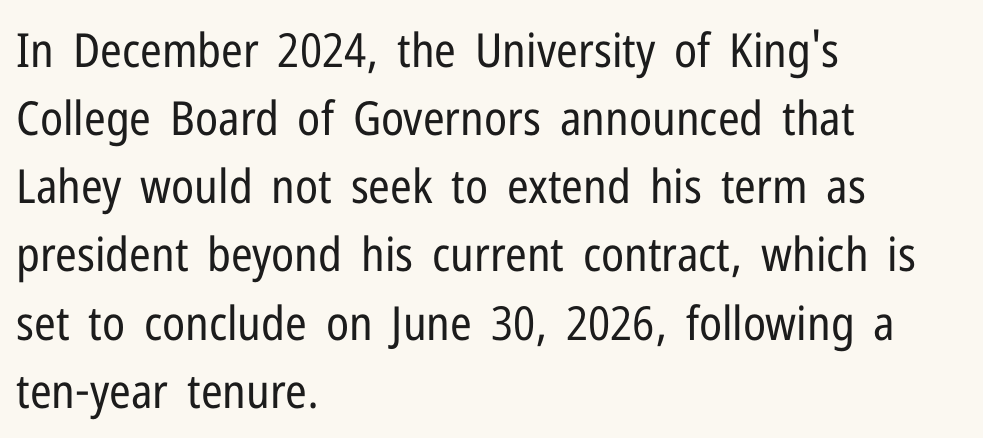
Q: Is the text bold? A: No.
Q: Is the text italic (slanted)? A: No, it is upright.
Q: Is the typeface a serif or a sans-serif typeface? A: Sans-serif.
Q: Is the text underlined? A: No.
Q: How is the paragraph aligned? A: Left-aligned.
Q: Is the spacing between letters normal or unusually wide? A: Normal.
Q: Is the spacing between lines tight, normal or loose? A: Normal.
Q: Width (condensed, normal, or wide)? A: Condensed.
Q: Stroke contrast? A: Low.
Q: x-height? A: Medium.
Q: Monospaced? A: No.
